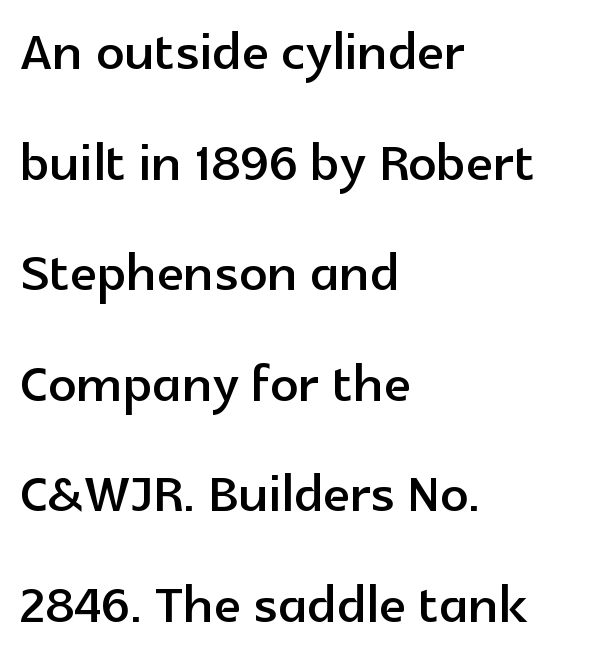
The image shows 70 px sans-serif type, upright; set left-aligned, normal line spacing (1.58x), normal letter spacing, not underlined; a medium x-height.
